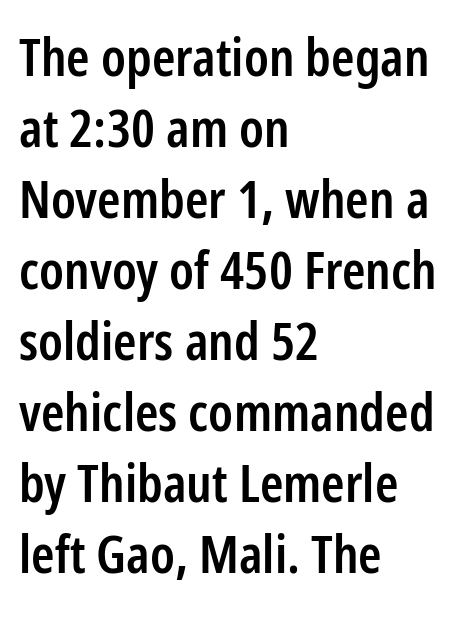
Q: Is the text bold? A: Semi-bold.
Q: Is the text italic (slanted)? A: No, it is upright.
Q: Is the typeface a serif or a sans-serif typeface? A: Sans-serif.
Q: Is the text underlined? A: No.
Q: How is the paragraph aligned? A: Left-aligned.
Q: Is the spacing between letters normal or unusually wide? A: Normal.
Q: Is the spacing between lines tight, normal or loose? A: Normal.
Q: Width (condensed, normal, or wide)? A: Condensed.
Q: Stroke contrast? A: Low.
Q: x-height? A: Medium.
Q: Monospaced? A: No.
